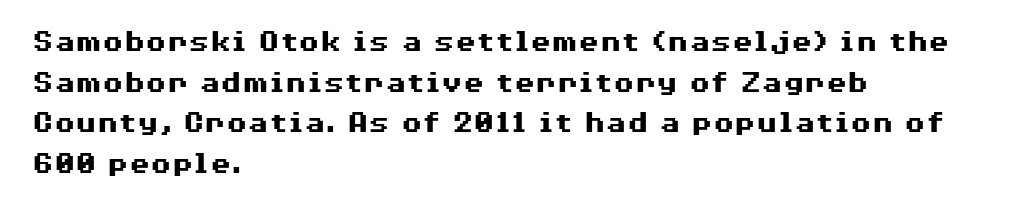
Check the space under the baseline: it is left empty. Serifs: no, the terminals of the letterforms are clean. The rendering anchors every line to the left-hand side. Rendered with straight, roman letterforms. The rendering uses a moderate line-height, typical for paragraphs.
